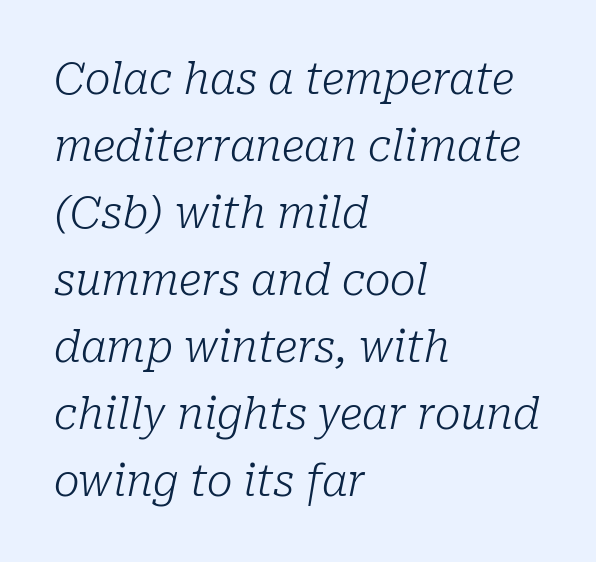
The image shows 43 px light serif type, italic (leaning right); set left-aligned, normal line spacing (1.56x), normal letter spacing, not underlined; low stroke contrast and a medium x-height.
